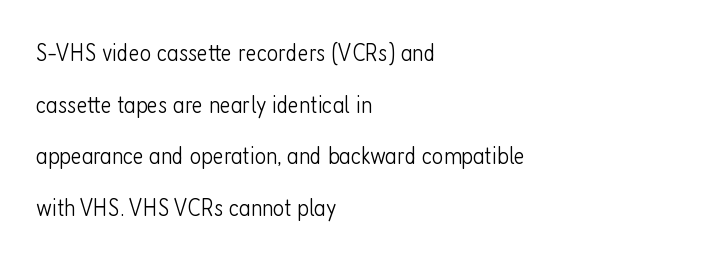
Q: Is the text bold? A: No.
Q: Is the text italic (slanted)? A: No, it is upright.
Q: Is the text underlined? A: No.
Q: How is the paragraph aligned? A: Left-aligned.
Q: Is the spacing between letters normal or unusually wide? A: Normal.
Q: Is the spacing between lines tight, normal or loose? A: Loose.
